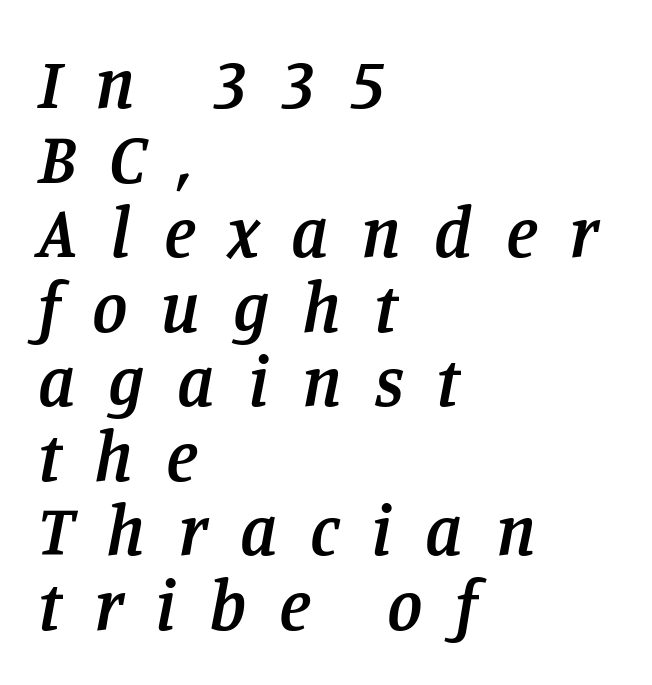
Looks like regular typesetting: each glyph gets only the width it needs. The passage shown is semibold, sitting just below true bold. This rendering widens character spacing well past its baseline value. Emphasis-style slanted type is in use.
